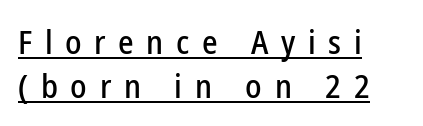
The image shows 33 px condensed sans-serif type, upright; set left-aligned, normal line spacing (1.32x), unusually wide letter spacing (+0.38 em), underlined; low stroke contrast and a medium x-height.
